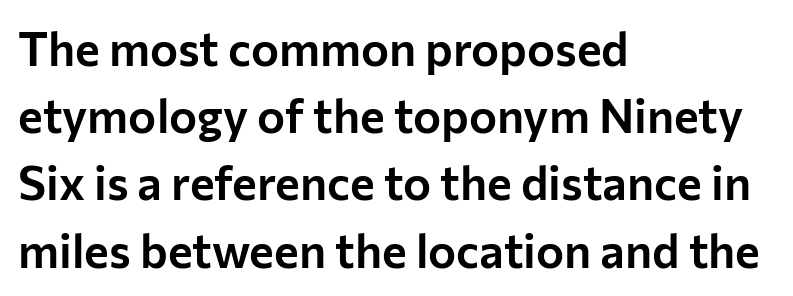
The image shows 47 px sans-serif type, upright; set left-aligned, normal line spacing (1.43x), normal letter spacing, not underlined; low stroke contrast and a medium x-height.
